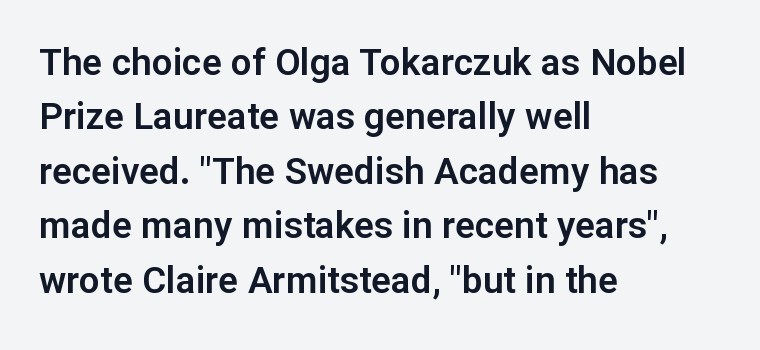
The image shows 37 px sans-serif type, upright; set left-aligned, normal line spacing (1.47x), normal letter spacing, not underlined; low stroke contrast and a medium x-height.
